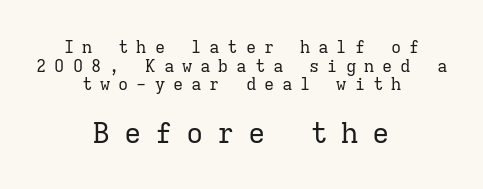
{"serif": "yes", "italic": "no", "bold": "no", "weight": "regular", "width": "normal", "stroke_contrast": "low", "x_height": "medium", "monospaced": "yes", "underline": "no", "align": "center", "line_spacing": "tight", "line_spacing_ratio": 1.1, "letter_spacing": "wide", "letter_spacing_em": 0.47, "larger_block": "second", "size_ratio": 1.71, "glyph_px": 29}
